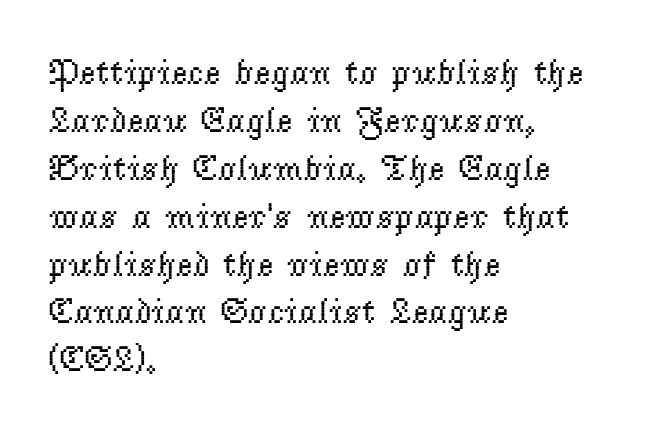
{"serif": "yes", "italic": "no", "bold": "no", "weight": "regular", "width": "normal", "stroke_contrast": "low", "x_height": "small", "monospaced": "no", "underline": "no", "align": "left", "line_spacing": "normal", "line_spacing_ratio": 1.33, "letter_spacing": "normal", "letter_spacing_em": 0.0, "glyph_px": 36}
